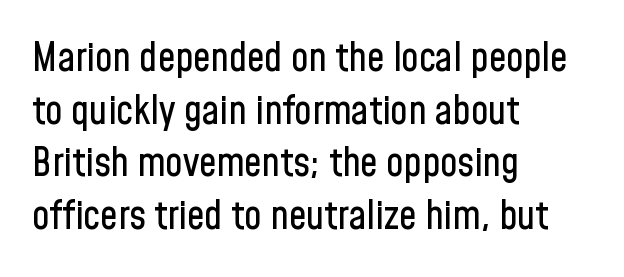
The image shows 39 px condensed sans-serif type, upright; set left-aligned, normal line spacing (1.35x), normal letter spacing, not underlined; low stroke contrast and a medium x-height.
